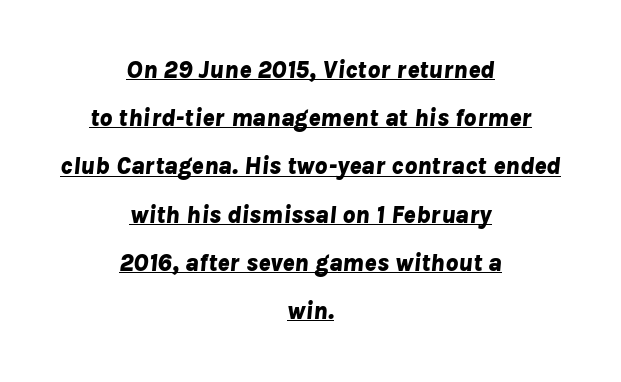
Q: Is the text bold? A: Yes.
Q: Is the text italic (slanted)? A: Yes, it leans right by about 8 degrees.
Q: Is the text underlined? A: Yes.
Q: How is the paragraph aligned? A: Centered.
Q: Is the spacing between letters normal or unusually wide? A: Normal.
Q: Is the spacing between lines tight, normal or loose? A: Loose.
